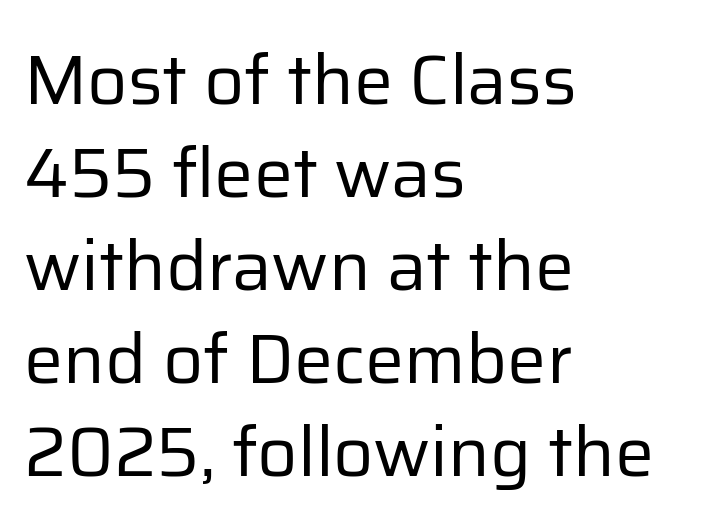
The image shows 70 px regular-weight sans-serif type, upright; set left-aligned, normal line spacing (1.33x), normal letter spacing, not underlined; low stroke contrast and a medium x-height.
